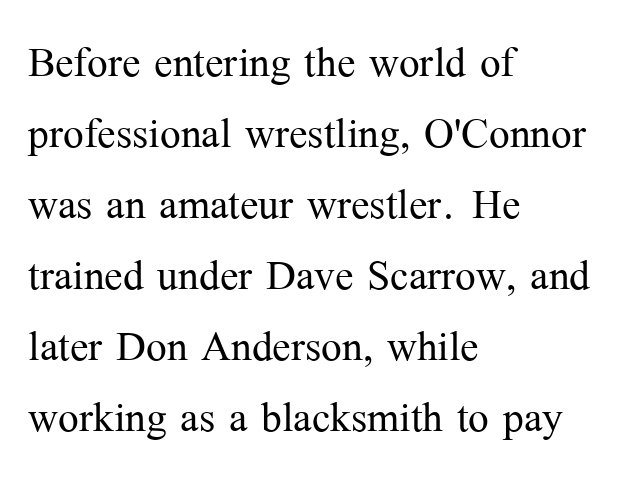
The image shows 55 px light serif type, upright; set left-aligned, normal line spacing (1.29x), normal letter spacing, not underlined; medium stroke contrast and a medium x-height.
